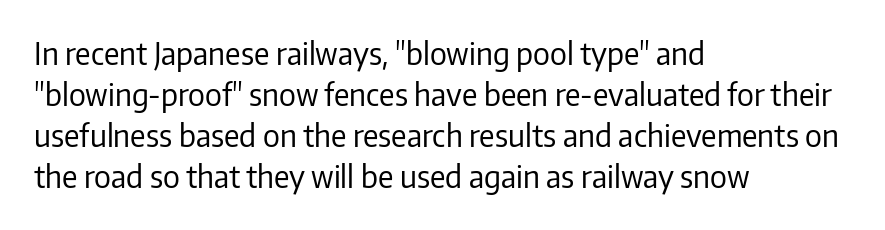
Q: Is the text bold? A: No.
Q: Is the text italic (slanted)? A: No, it is upright.
Q: Is the typeface a serif or a sans-serif typeface? A: Sans-serif.
Q: Is the text underlined? A: No.
Q: How is the paragraph aligned? A: Left-aligned.
Q: Is the spacing between letters normal or unusually wide? A: Normal.
Q: Is the spacing between lines tight, normal or loose? A: Normal.
Q: Width (condensed, normal, or wide)? A: Normal.
Q: Stroke contrast? A: Low.
Q: x-height? A: Medium.
Q: Monospaced? A: No.
